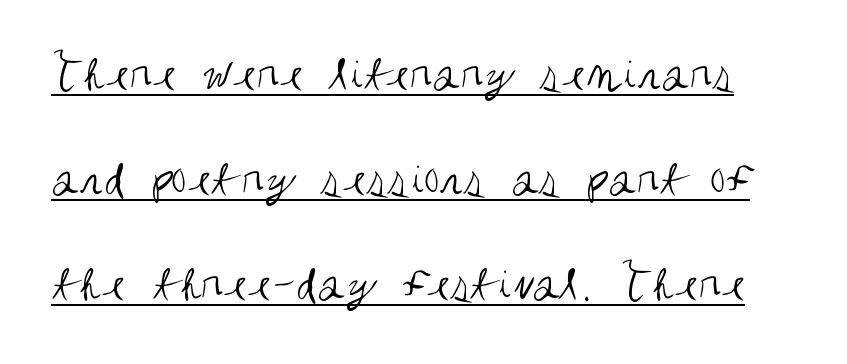
The image shows 51 px regular-weight, condensed sans-serif type; set loose line spacing (2.06x), normal letter spacing, underlined; medium stroke contrast and a large x-height.
